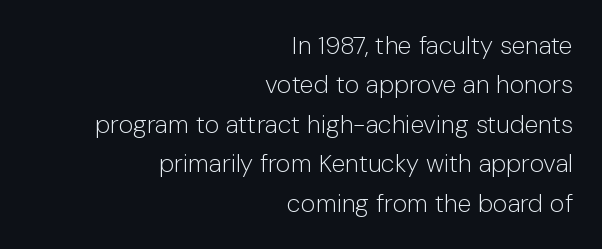
The image shows 25 px text type, upright; set right-aligned, normal line spacing (1.58x), normal letter spacing, not underlined.
